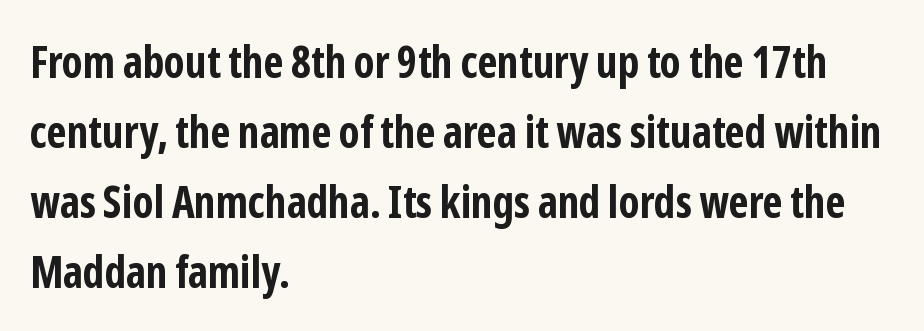
{"serif": "no", "italic": "no", "bold": "yes", "weight": "bold", "width": "condensed", "stroke_contrast": "low", "x_height": "medium", "monospaced": "no", "underline": "no", "align": "left", "line_spacing": "normal", "line_spacing_ratio": 1.59, "letter_spacing": "normal", "letter_spacing_em": 0.0, "glyph_px": 44}
